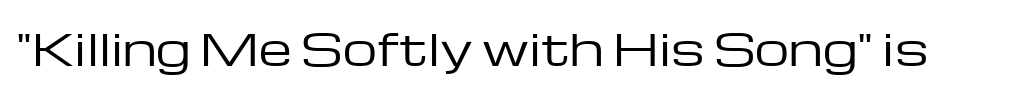
{"serif": "no", "italic": "no", "bold": "no", "weight": "regular", "width": "wide", "stroke_contrast": "low", "x_height": "medium", "monospaced": "no", "underline": "no", "letter_spacing": "normal", "letter_spacing_em": 0.0, "glyph_px": 43}
